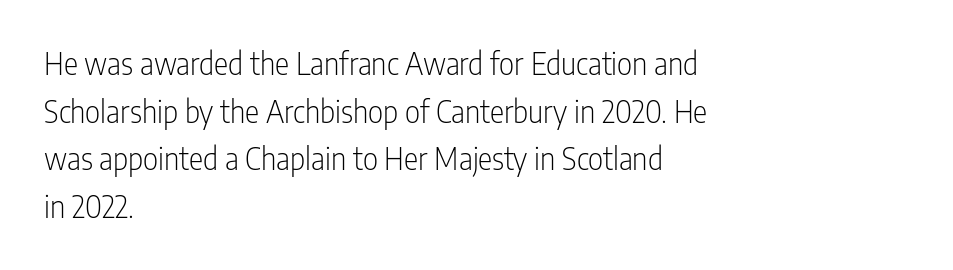
The image shows 30 px light, condensed sans-serif type, upright; set left-aligned, normal line spacing (1.59x), normal letter spacing, not underlined; low stroke contrast and a medium x-height.
